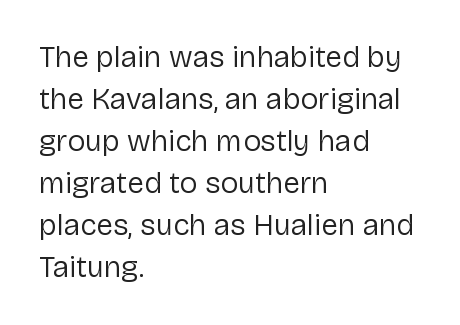
This rendering employs a face without finishing strokes, i.e., a sans-serif. Type without underlining. A typesetter would mark this as roman, not italic. Counters stay open thanks to moderate or lighter strokes. Is this a fixed-width face? No — the glyphs have proportional, varying widths.
